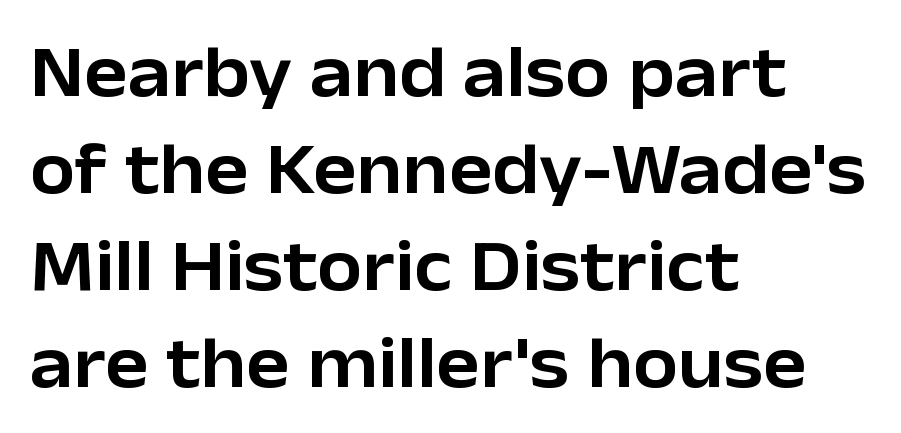
The image shows 73 px sans-serif type, upright; set left-aligned, normal line spacing (1.33x), normal letter spacing, not underlined; low stroke contrast and a medium x-height.
